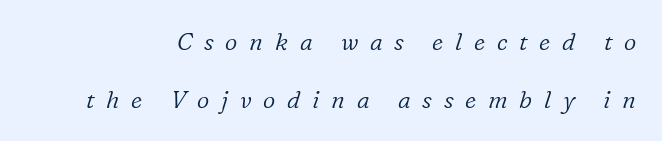
The image shows 24 px text type, italic (leaning right); set loose line spacing (2.4x), unusually wide letter spacing (+0.49 em), not underlined.
